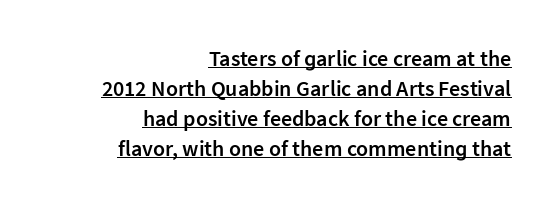
The image shows 22 px text type, upright; set right-aligned, normal line spacing (1.36x), normal letter spacing, underlined.
